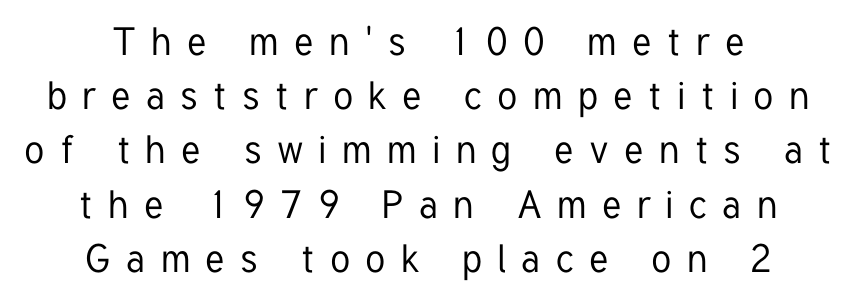
Both edges are ragged and mirror each other, which tells us the setting is centered. Look at the bottom of the vertical strokes: they stop flat, with no serifs. Underline: absent. Proportional: the letters do not fall into vertical columns.
